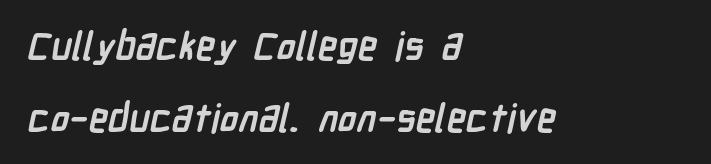
The face used here is proportionally spaced, like ordinary book or web type. The gap between lines stays unmarked. Caption: bold face, heavy strokes. The passage shown has conventional tracking throughout. The face used here is a sans, in the tradition of grotesques and geometrics.
